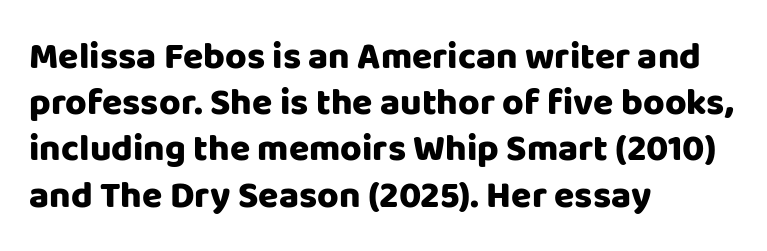
Q: Is the text bold? A: Yes.
Q: Is the text italic (slanted)? A: No, it is upright.
Q: Is the typeface a serif or a sans-serif typeface? A: Sans-serif.
Q: Is the text underlined? A: No.
Q: How is the paragraph aligned? A: Left-aligned.
Q: Is the spacing between letters normal or unusually wide? A: Normal.
Q: Is the spacing between lines tight, normal or loose? A: Normal.
Q: Width (condensed, normal, or wide)? A: Normal.
Q: Stroke contrast? A: Low.
Q: x-height? A: Large.
Q: Monospaced? A: No.
